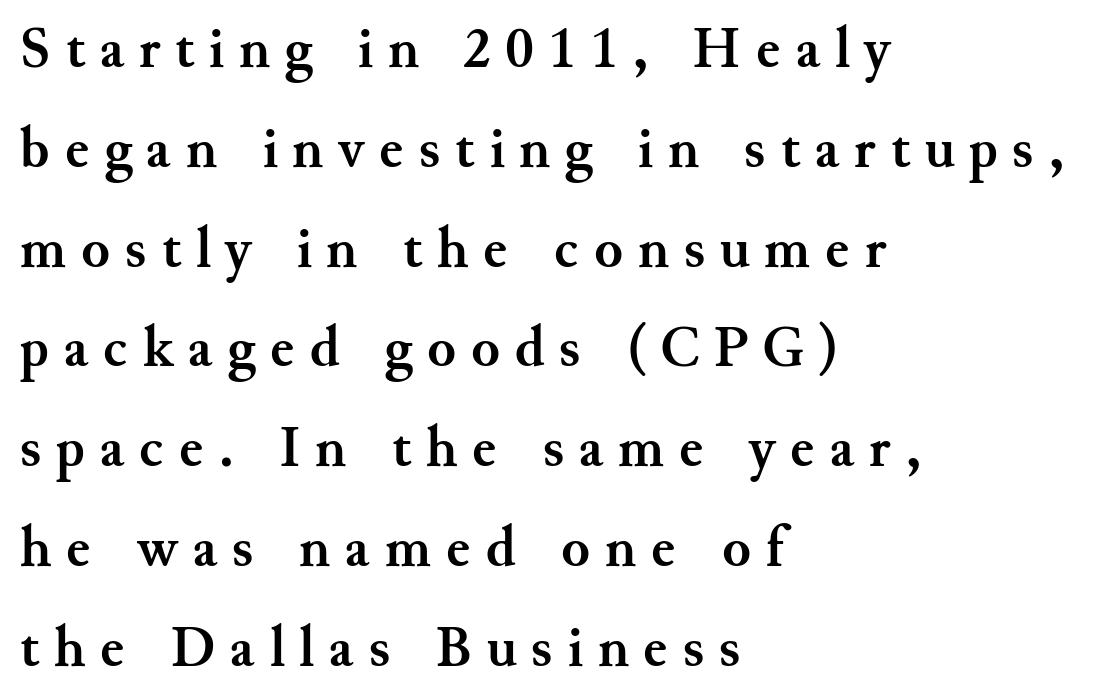
The image shows 58 px semibold serif type, upright; set left-aligned, line spacing 1.72x, unusually wide letter spacing (+0.26 em), not underlined; medium stroke contrast and a small x-height.
